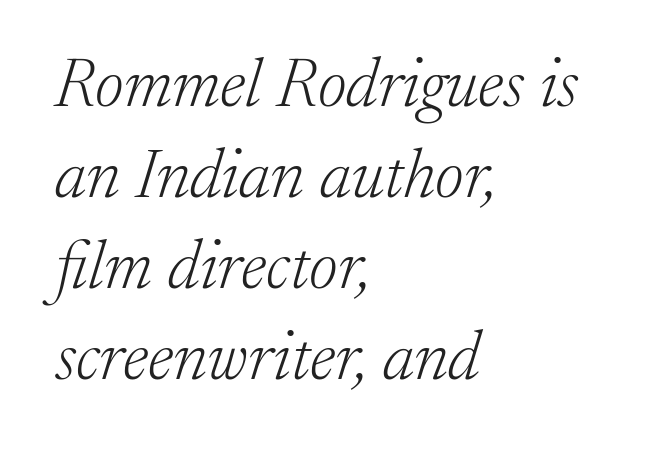
The image shows 69 px light serif type, italic (leaning right); set left-aligned, normal line spacing (1.32x), normal letter spacing, not underlined; low stroke contrast and a medium x-height.
